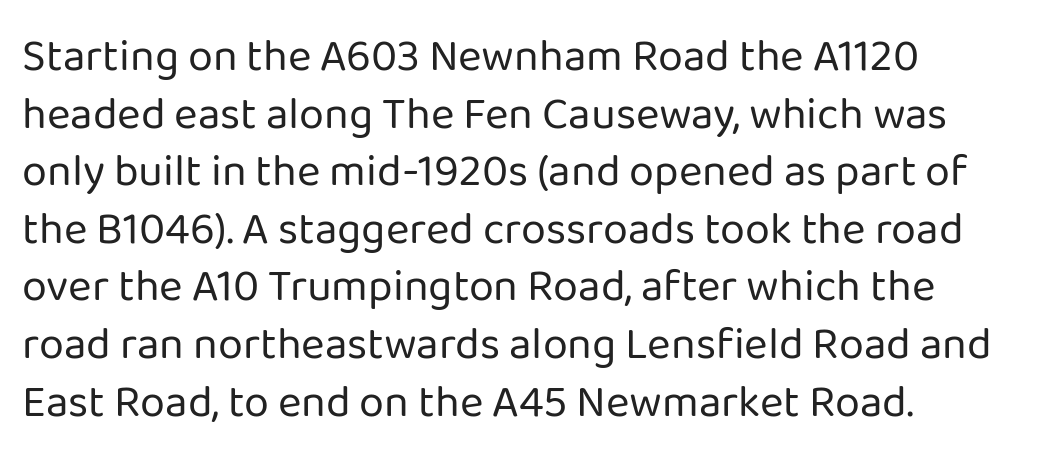
The image shows 45 px regular-weight sans-serif type, upright; set left-aligned, normal line spacing (1.28x), normal letter spacing, not underlined; low stroke contrast and a medium x-height.
